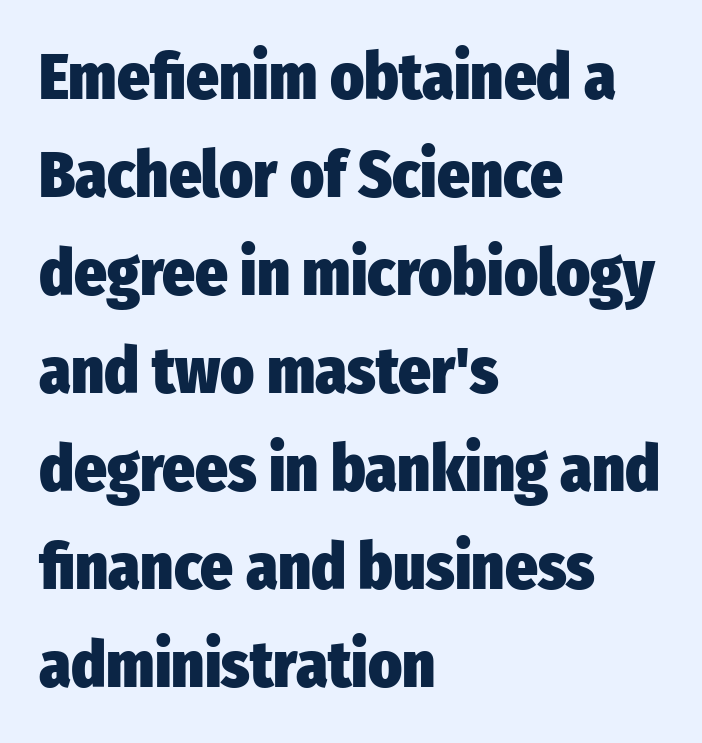
The passage shown is typed in a proportional face where columns would drift. The characters look thick and weighty, a clear bold. Left-aligned paragraph, ragged on the right. Designer's note — italics off, roman on. Quick note: underline off.
